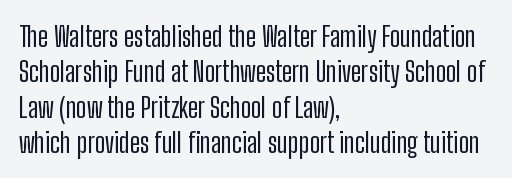
Grotesque or geometric, the face here clearly has no serifs. The specimen reads as upright at a glance. Here the glyphs are tracked normally, forming tight word shapes. Has an underline been added? It has not.
